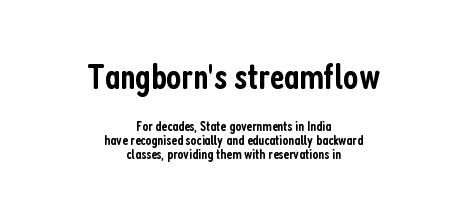
{"serif": "no", "italic": "no", "bold": "semi", "weight": "semibold", "width": "condensed", "stroke_contrast": "low", "x_height": "medium", "monospaced": "no", "underline": "no", "align": "center", "line_spacing": "tight", "line_spacing_ratio": 0.99, "letter_spacing": "normal", "letter_spacing_em": 0.0, "larger_block": "first", "size_ratio": 2.57, "glyph_px": 36}
